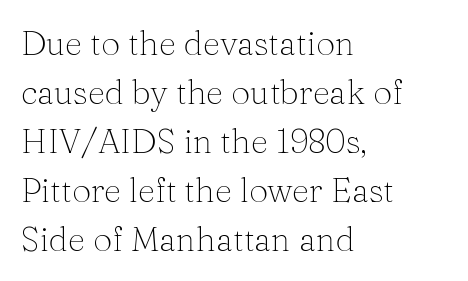
The lines are quadded left. Are there feet on the stems? There are — it's a serif. Think standard paragraph weight, or any step lighter than that. Spacing verdict: proportional, widths tailored to each character.
